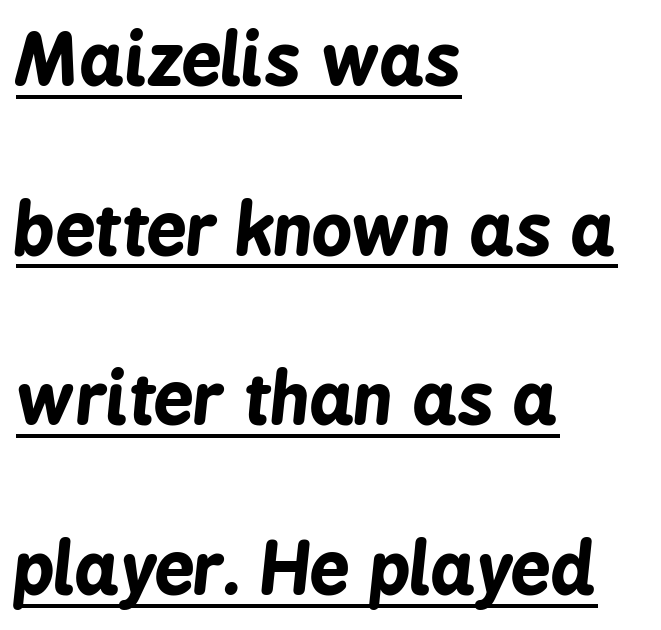
Q: Is the text bold? A: Yes.
Q: Is the text italic (slanted)? A: Yes, it leans right by about 6 degrees.
Q: Is the text underlined? A: Yes.
Q: How is the paragraph aligned? A: Left-aligned.
Q: Is the spacing between letters normal or unusually wide? A: Normal.
Q: Is the spacing between lines tight, normal or loose? A: Loose.
Q: Width (condensed, normal, or wide)? A: Condensed.
Q: Stroke contrast? A: Low.
Q: x-height? A: Medium.
Q: Monospaced? A: No.
